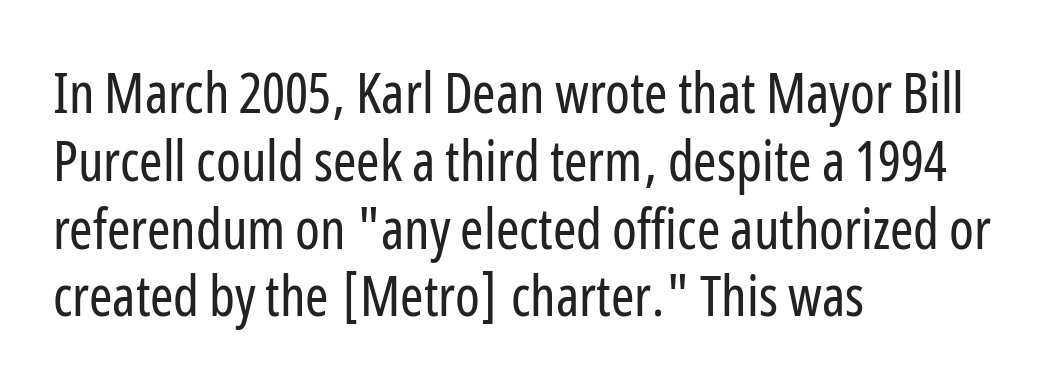
{"serif": "no", "italic": "no", "bold": "no", "weight": "regular", "width": "condensed", "stroke_contrast": "low", "x_height": "medium", "monospaced": "no", "underline": "no", "align": "left", "line_spacing_ratio": 1.21, "letter_spacing": "normal", "letter_spacing_em": 0.0, "glyph_px": 56}
